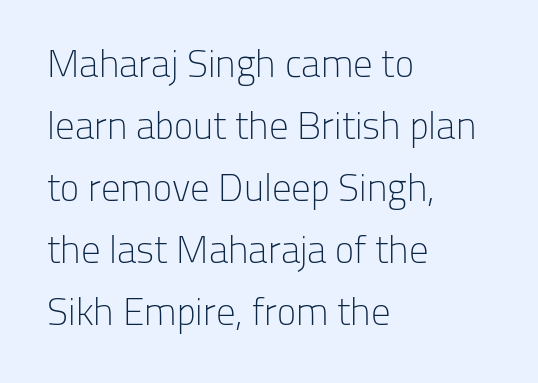
{"serif": "no", "italic": "no", "bold": "no", "weight": "light", "width": "normal", "stroke_contrast": "low", "x_height": "medium", "monospaced": "no", "underline": "no", "align": "left", "line_spacing": "normal", "line_spacing_ratio": 1.59, "letter_spacing": "normal", "letter_spacing_em": 0.0, "glyph_px": 39}
